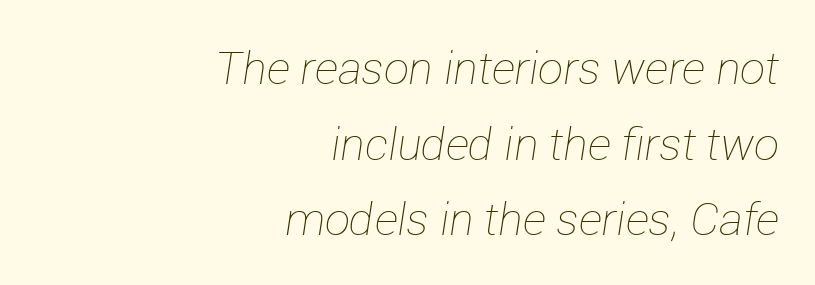
The image shows 45 px thin type, italic (leaning right); set right-aligned, normal line spacing (1.68x), normal letter spacing, not underlined; low stroke contrast and a medium x-height.
